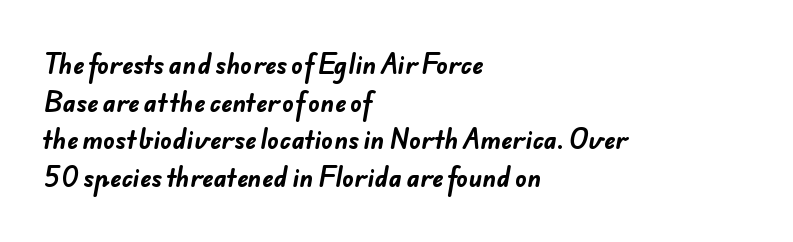
The image shows 24 px bold type; set left-aligned, normal line spacing (1.57x), normal letter spacing, not underlined.
